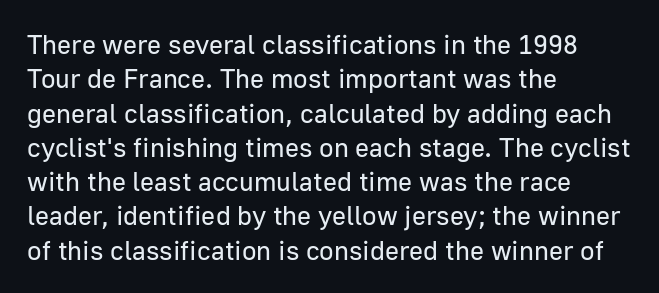
The image shows 27 px text type, upright; set left-aligned, normal line spacing (1.27x), normal letter spacing, not underlined.
